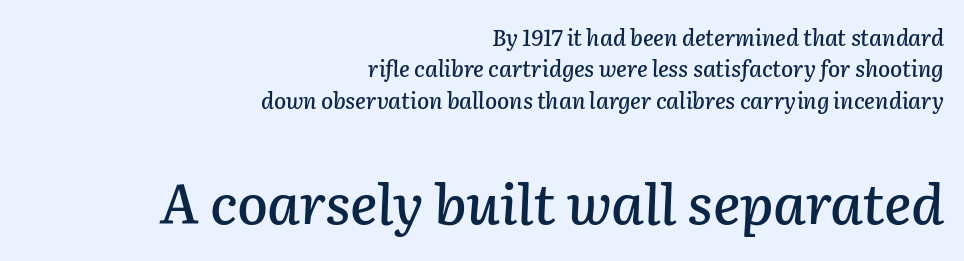
Caption: standard tracking, unaltered. Each new line begins a customary step beneath the previous one. Notice how the passage keeps a crisp vertical edge on the right only. The rendering enlarges the type as you move from the upper chunk to the lower. A typesetter would call this proportional, since set widths differ per character.
